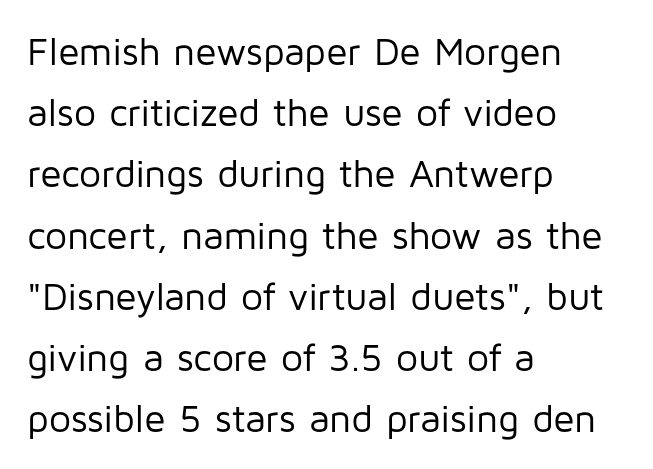
Q: Is the text bold? A: No.
Q: Is the text italic (slanted)? A: No, it is upright.
Q: Is the typeface a serif or a sans-serif typeface? A: Sans-serif.
Q: Is the text underlined? A: No.
Q: How is the paragraph aligned? A: Left-aligned.
Q: Is the spacing between letters normal or unusually wide? A: Normal.
Q: Is the spacing between lines tight, normal or loose? A: Normal.
Q: Width (condensed, normal, or wide)? A: Normal.
Q: Stroke contrast? A: Low.
Q: x-height? A: Medium.
Q: Monospaced? A: No.
